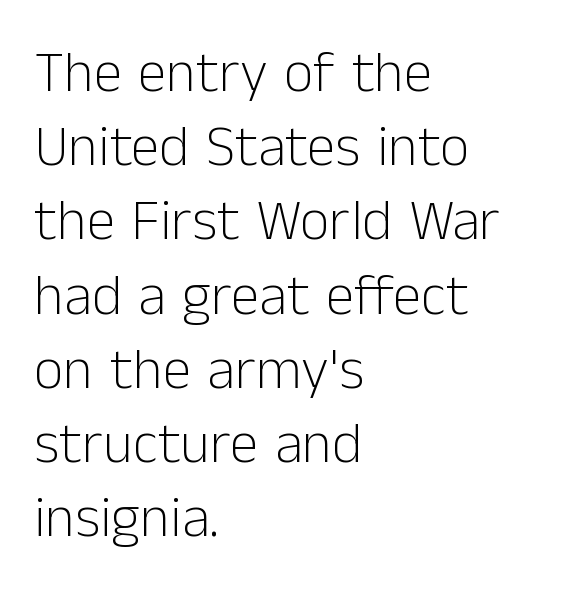
Classification — sans serif. The glyphs are unaccompanied by any horizontal stroke below them. Style check: upright. Weight: not bold — regular or lighter. Nobody touched the tracking dial on this one.
